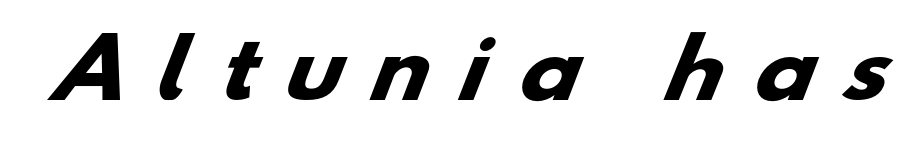
Q: Is the text bold? A: Yes.
Q: Is the typeface a serif or a sans-serif typeface? A: Sans-serif.
Q: Is the text underlined? A: No.
Q: Is the spacing between letters normal or unusually wide? A: Unusually wide.
Q: Width (condensed, normal, or wide)? A: Wide.
Q: Stroke contrast? A: Low.
Q: x-height? A: Small.
Q: Monospaced? A: No.
